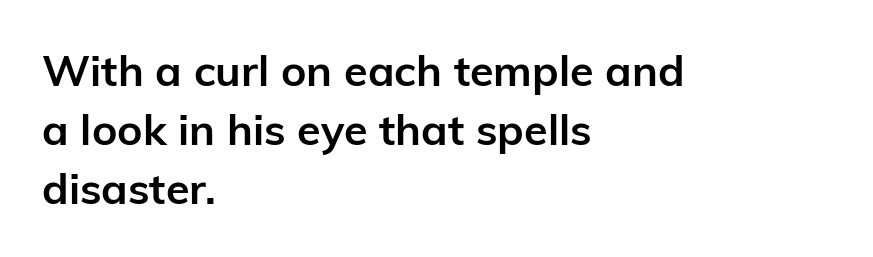
{"serif": "no", "italic": "no", "bold": "yes", "weight": "semibold", "width": "normal", "stroke_contrast": "low", "x_height": "medium", "monospaced": "no", "underline": "no", "align": "left", "line_spacing": "normal", "line_spacing_ratio": 1.37, "letter_spacing": "normal", "letter_spacing_em": 0.0, "glyph_px": 43}
